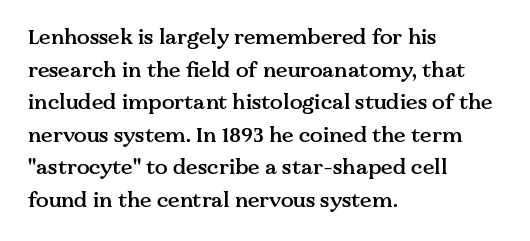
Decoration check: the copy has no underline. If you drew a ruler down the left edge, every line would touch it. How would I describe the line gaps? Plain and ordinary. The characters look somewhat weighty, a semibold short of true bold. Ordinary non-slanted type is in use.
